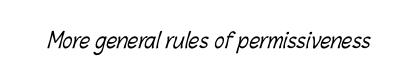
{"bold": "no", "underline": "no", "letter_spacing": "normal", "letter_spacing_em": 0.0, "glyph_px": 21}
